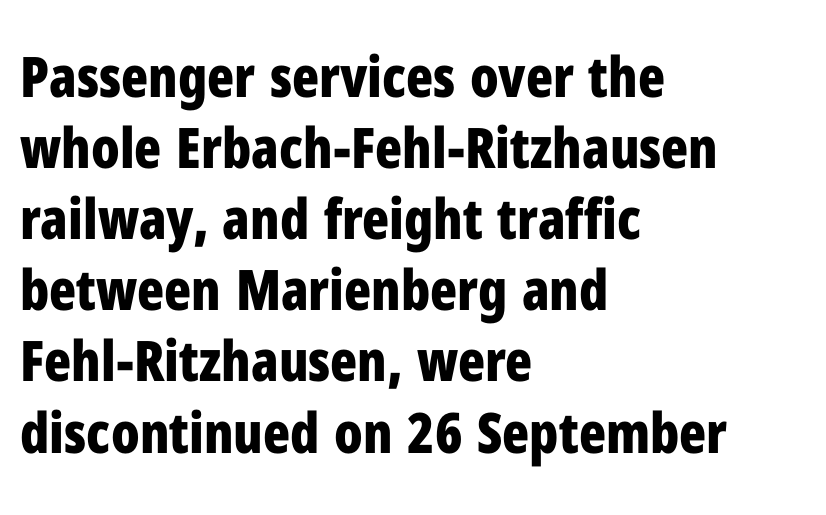
Q: Is the text bold? A: Yes.
Q: Is the text italic (slanted)? A: No, it is upright.
Q: Is the typeface a serif or a sans-serif typeface? A: Sans-serif.
Q: Is the text underlined? A: No.
Q: How is the paragraph aligned? A: Left-aligned.
Q: Is the spacing between letters normal or unusually wide? A: Normal.
Q: Is the spacing between lines tight, normal or loose? A: Normal.
Q: Width (condensed, normal, or wide)? A: Condensed.
Q: Stroke contrast? A: Low.
Q: x-height? A: Medium.
Q: Monospaced? A: No.
